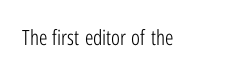
The passage shown is not underscored anywhere. The font's upright variant was chosen for this text. Stems here are at most as thick as an everyday book face. Observe the ordinary spacing: letters are neighbours, not strangers.
